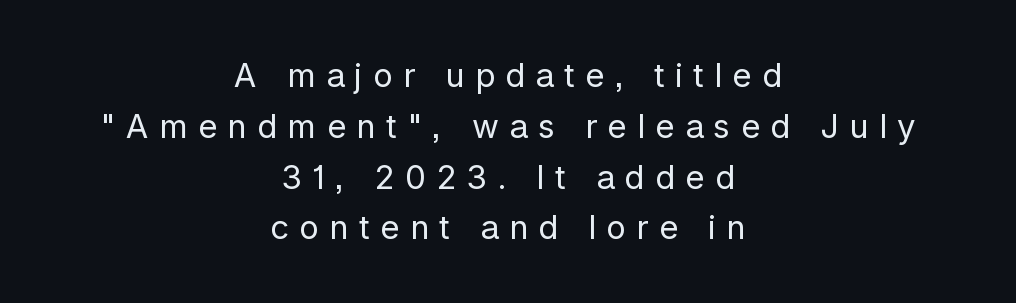
The image shows 33 px regular-weight sans-serif type, upright; set centered, normal line spacing (1.54x), unusually wide letter spacing (+0.31 em), not underlined; low stroke contrast and a medium x-height.
